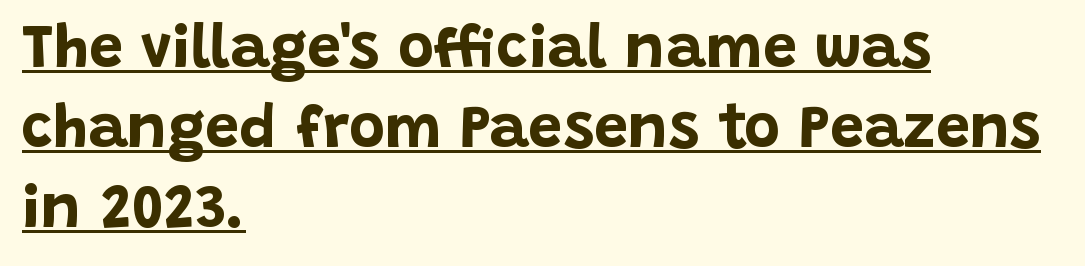
Compared with a centered layout, this one pins lines to the left instead. The rendered words wear a rule along their underside. Looks like regular typesetting: each glyph gets only the width it needs. Does the leading feel generous? No, just average.
